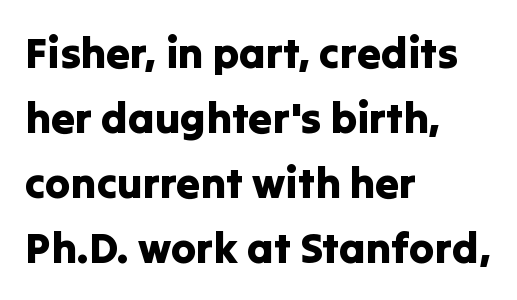
Q: Is the text italic (slanted)? A: No, it is upright.
Q: Is the typeface a serif or a sans-serif typeface? A: Sans-serif.
Q: Is the text underlined? A: No.
Q: How is the paragraph aligned? A: Left-aligned.
Q: Is the spacing between letters normal or unusually wide? A: Normal.
Q: Is the spacing between lines tight, normal or loose? A: Normal.
Q: Width (condensed, normal, or wide)? A: Normal.
Q: Stroke contrast? A: Low.
Q: x-height? A: Medium.
Q: Monospaced? A: No.
